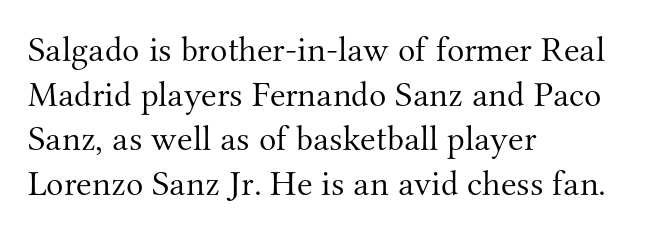
The image shows 36 px light serif type, upright; set left-aligned, line spacing 1.24x, normal letter spacing, not underlined; medium stroke contrast and a small x-height.
